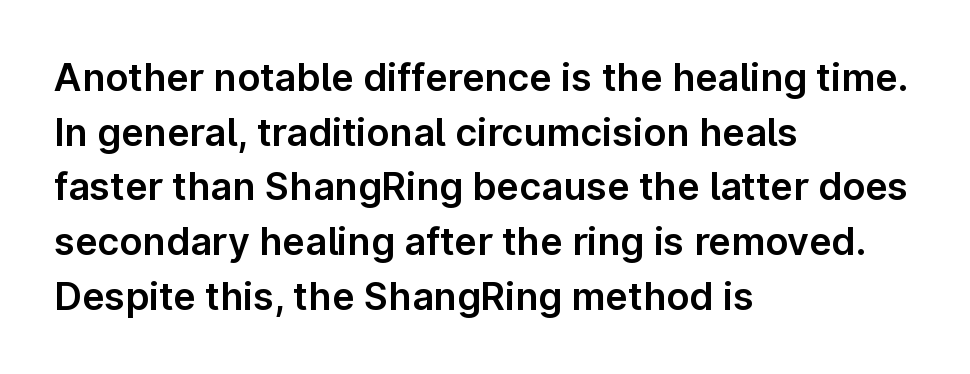
{"serif": "no", "italic": "no", "width": "normal", "stroke_contrast": "low", "x_height": "medium", "monospaced": "no", "underline": "no", "align": "left", "line_spacing": "normal", "line_spacing_ratio": 1.44, "letter_spacing": "normal", "letter_spacing_em": 0.0, "glyph_px": 38}
